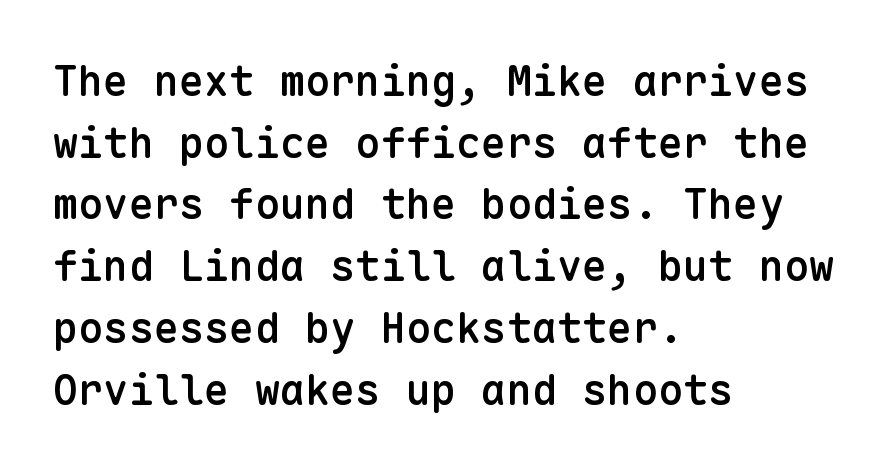
Q: Is the text bold? A: Semi-bold.
Q: Is the text italic (slanted)? A: No, it is upright.
Q: Is the typeface a serif or a sans-serif typeface? A: Sans-serif.
Q: Is the text underlined? A: No.
Q: How is the paragraph aligned? A: Left-aligned.
Q: Is the spacing between letters normal or unusually wide? A: Normal.
Q: Is the spacing between lines tight, normal or loose? A: Normal.
Q: Width (condensed, normal, or wide)? A: Normal.
Q: Stroke contrast? A: Low.
Q: x-height? A: Medium.
Q: Monospaced? A: Yes.
